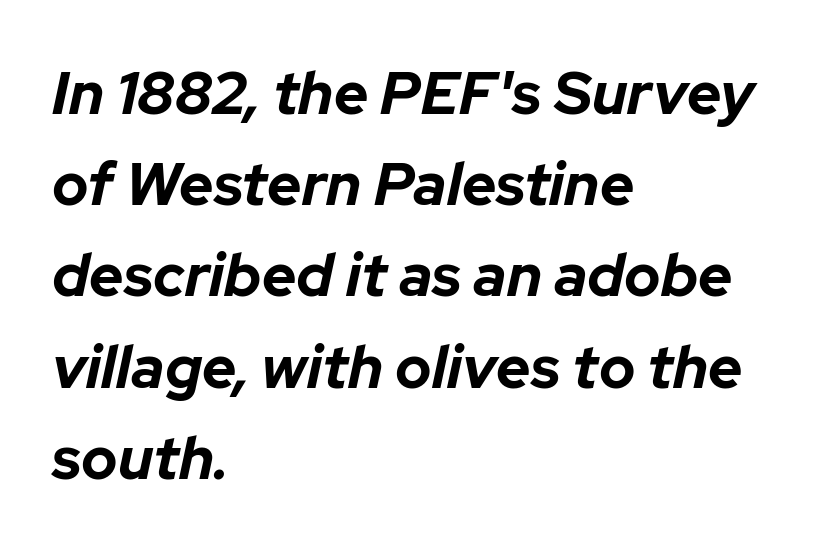
The image shows 60 px bold type, italic (leaning right); set left-aligned, normal line spacing (1.52x), normal letter spacing, not underlined; low stroke contrast and a medium x-height.
